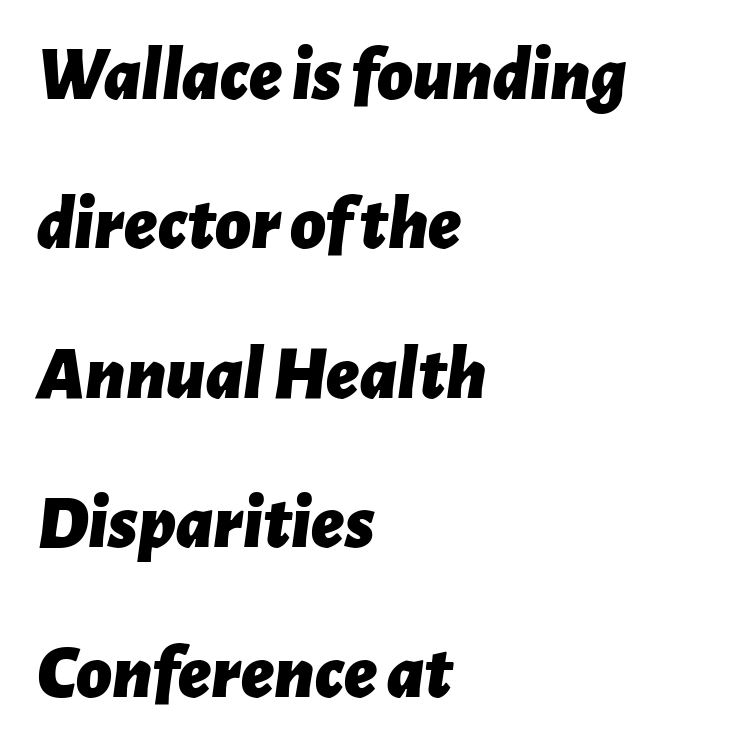
The image shows 77 px bold type, italic (leaning right); set left-aligned, loose line spacing (1.94x), normal letter spacing, not underlined; low stroke contrast and a medium x-height.
